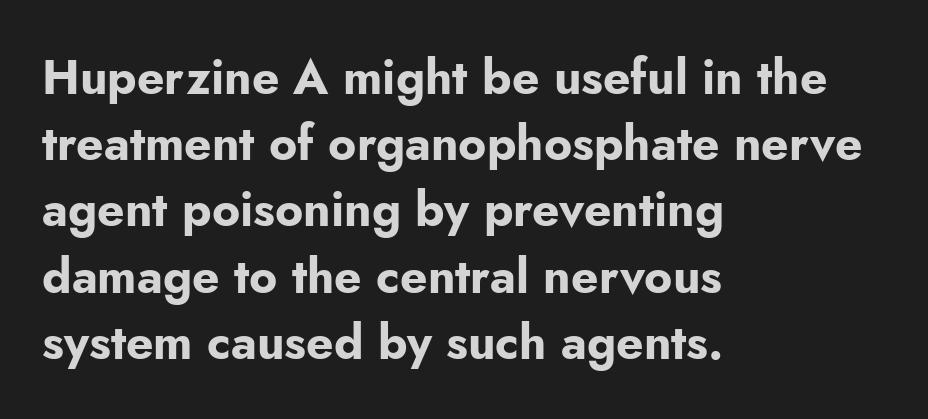
The image shows 48 px bold sans-serif type, upright; set left-aligned, normal line spacing (1.38x), normal letter spacing, not underlined; low stroke contrast and a small x-height.
